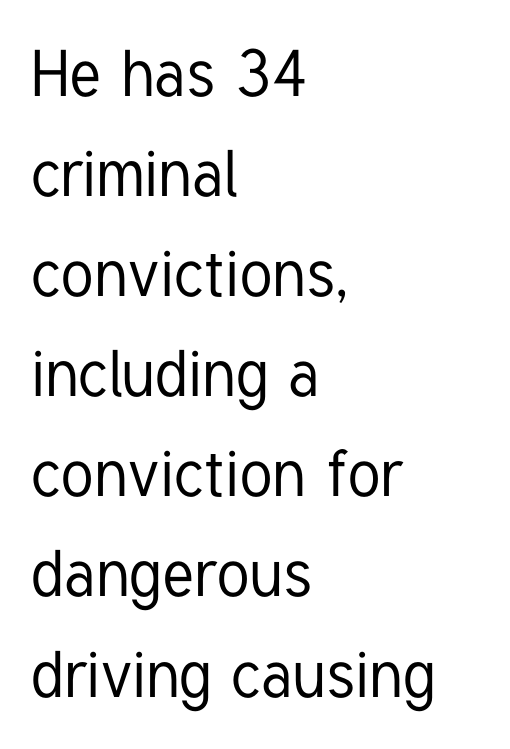
Q: Is the text italic (slanted)? A: No, it is upright.
Q: Is the typeface a serif or a sans-serif typeface? A: Sans-serif.
Q: Is the text underlined? A: No.
Q: How is the paragraph aligned? A: Left-aligned.
Q: Is the spacing between letters normal or unusually wide? A: Normal.
Q: Is the spacing between lines tight, normal or loose? A: Normal.
Q: Width (condensed, normal, or wide)? A: Condensed.
Q: Stroke contrast? A: Low.
Q: x-height? A: Medium.
Q: Monospaced? A: No.
